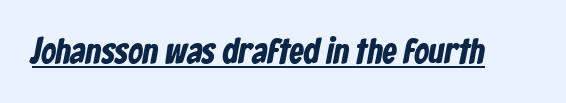
A typesetter would call this proportional, since set widths differ per character. Here the glyphs are tracked normally, forming tight word shapes. No feet cap the strokes, marking this as sans-serif type. Weight check: bold — yes, fully.
